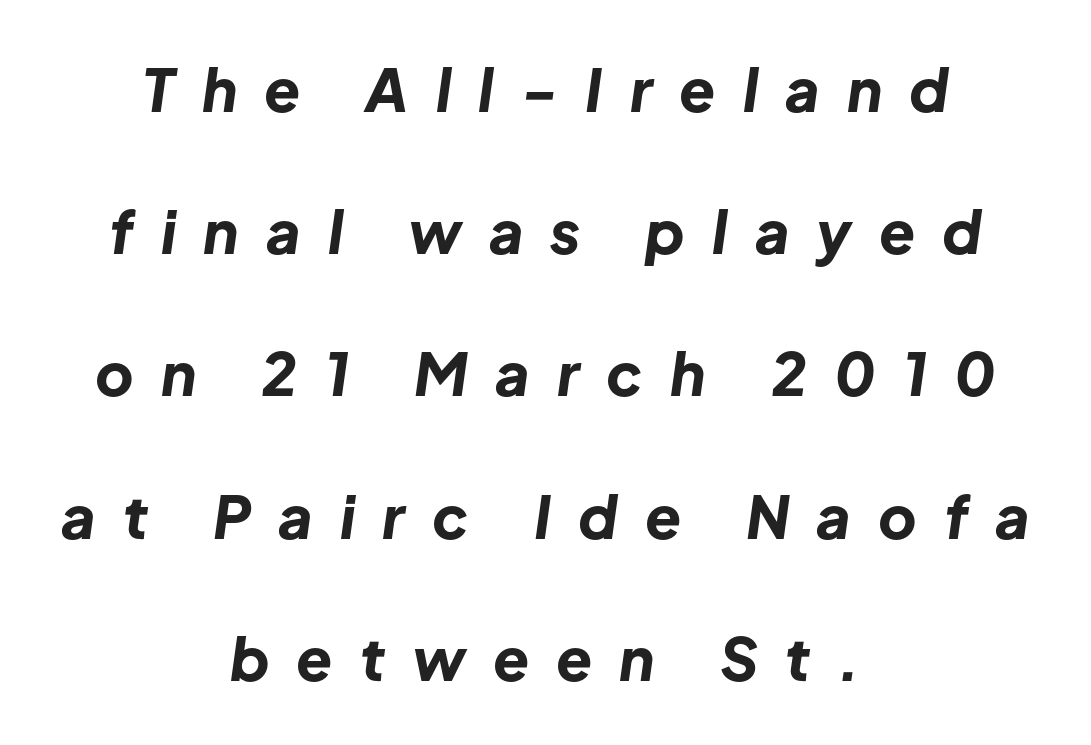
Q: Is the text bold? A: Yes.
Q: Is the text italic (slanted)? A: Yes, it leans right by about 8 degrees.
Q: Is the text underlined? A: No.
Q: How is the paragraph aligned? A: Centered.
Q: Is the spacing between letters normal or unusually wide? A: Unusually wide.
Q: Is the spacing between lines tight, normal or loose? A: Loose.
Q: Width (condensed, normal, or wide)? A: Normal.
Q: Stroke contrast? A: Low.
Q: x-height? A: Medium.
Q: Monospaced? A: No.
